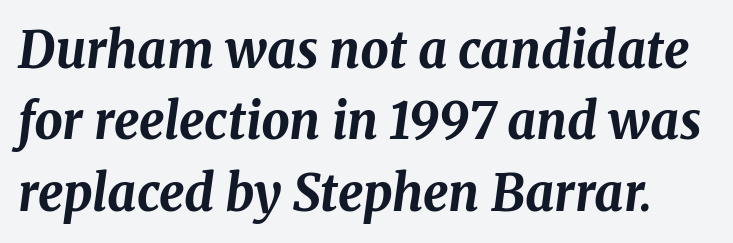
The characters look thick and weighty, a clear bold. Do the characters align in a grid? No, the font is proportional. The letters sit at their default tracking, neither squeezed nor spread. The lettering tilts uniformly, giving the passage an italic look. The line-height multiplier appears to be the usual default. The foot of each line stays bare and open.
